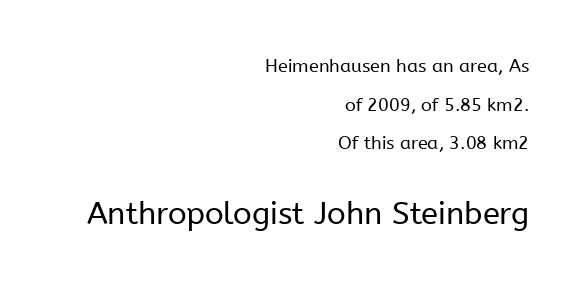
{"serif": "no", "italic": "no", "bold": "no", "weight": "regular", "width": "normal", "stroke_contrast": "low", "x_height": "medium", "monospaced": "no", "underline": "no", "align": "right", "line_spacing": "loose", "line_spacing_ratio": 2.14, "letter_spacing": "normal", "letter_spacing_em": 0.0, "larger_block": "second", "size_ratio": 1.72, "glyph_px": 31}
